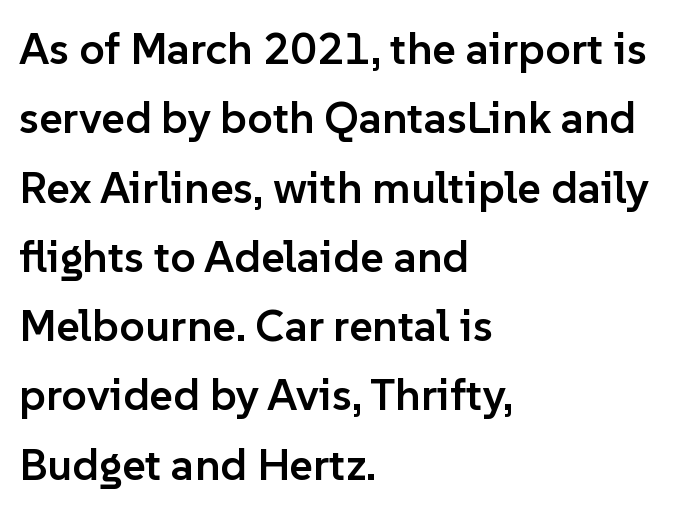
The image shows 45 px semibold sans-serif type, upright; set left-aligned, normal line spacing (1.54x), normal letter spacing, not underlined; low stroke contrast and a medium x-height.
